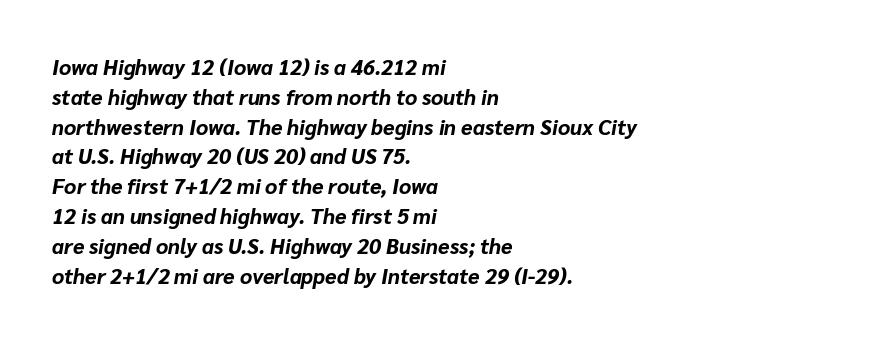
{"italic": "yes", "lean": "right", "slant_degrees": 10, "bold": "yes", "underline": "no", "align": "left", "line_spacing": "normal", "line_spacing_ratio": 1.42, "letter_spacing": "normal", "letter_spacing_em": 0.0, "glyph_px": 21}
